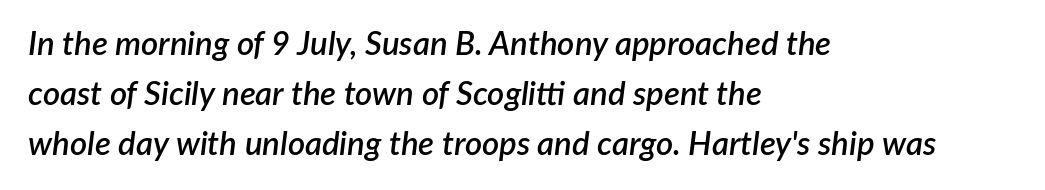
The image shows 33 px semibold type, italic (leaning right); set left-aligned, normal line spacing (1.51x), normal letter spacing, not underlined; low stroke contrast and a medium x-height.
